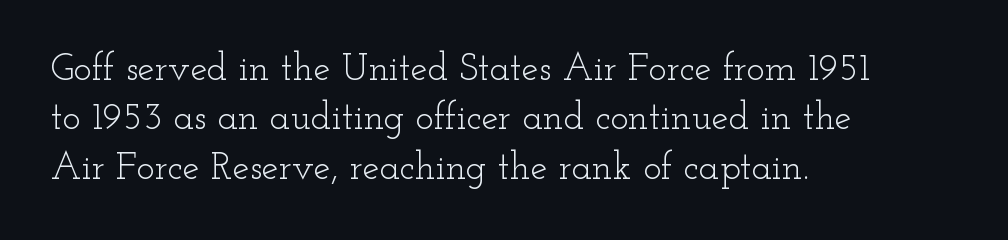
{"serif": "yes", "italic": "no", "bold": "no", "weight": "light", "width": "wide", "stroke_contrast": "low", "x_height": "small", "monospaced": "no", "underline": "no", "align": "left", "line_spacing": "normal", "line_spacing_ratio": 1.3, "letter_spacing": "normal", "letter_spacing_em": 0.0, "glyph_px": 38}
